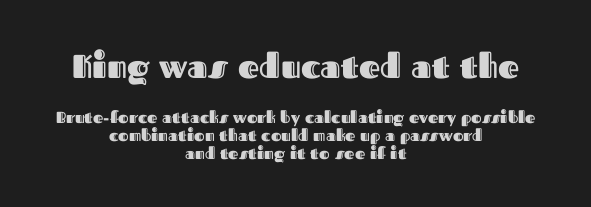
Q: Is the text italic (slanted)? A: No, it is upright.
Q: Is the text underlined? A: No.
Q: How is the paragraph aligned? A: Centered.
Q: Is the spacing between letters normal or unusually wide? A: Normal.
Q: Is the spacing between lines tight, normal or loose? A: Tight.
Q: Which block of text is set in a larger size, the first (top) or the second (bottom)? A: The first (top) one.
Q: Width (condensed, normal, or wide)? A: Normal.
Q: x-height? A: Medium.
Q: Monospaced? A: No.
